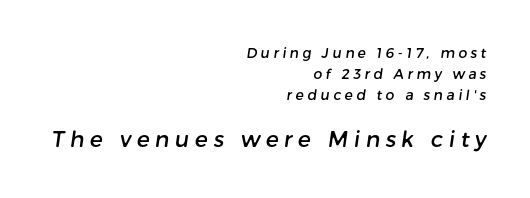
The image shows 22 px text type; set right-aligned, normal line spacing (1.51x), unusually wide letter spacing (+0.25 em), not underlined; the second (bottom) block is 1.57x larger.
